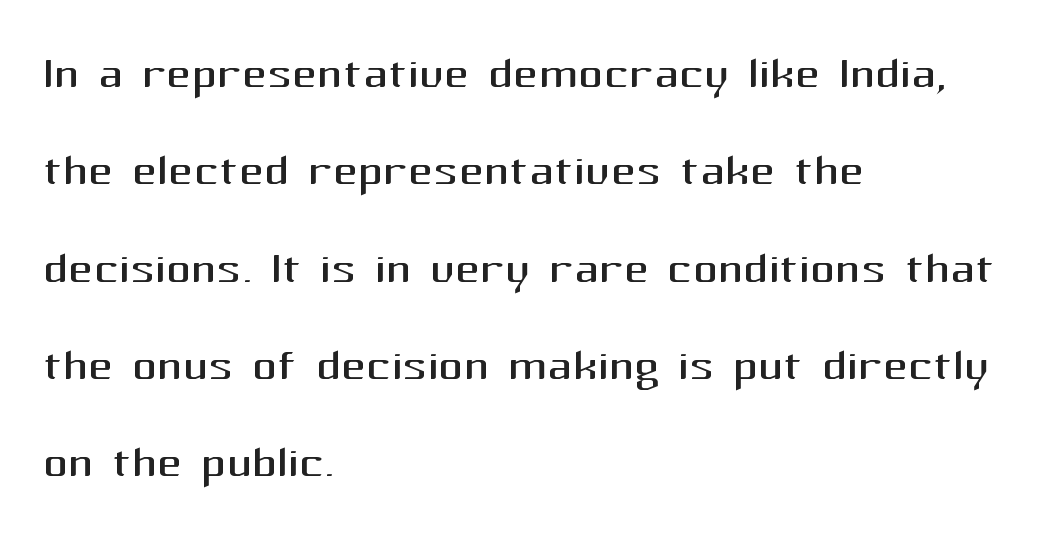
If you drew a ruler down the left edge, every line would touch it. Compared with a typical body face, this is equally light or lighter still. A normal amount of white space separates one row of letters from the next. The type is set solid horizontally, with unmodified tracking.
